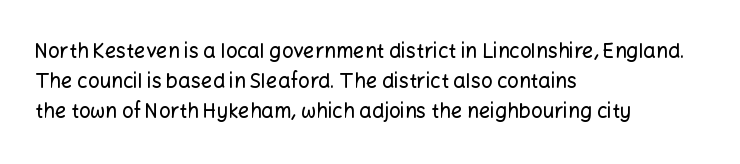
Q: Is the text italic (slanted)? A: No, it is upright.
Q: Is the text underlined? A: No.
Q: How is the paragraph aligned? A: Left-aligned.
Q: Is the spacing between letters normal or unusually wide? A: Normal.
Q: Is the spacing between lines tight, normal or loose? A: Normal.
